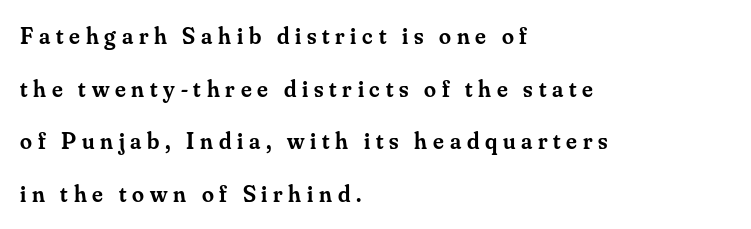
The image shows 24 px text type, upright; set left-aligned, loose line spacing (2.19x), unusually wide letter spacing (+0.24 em), not underlined.
